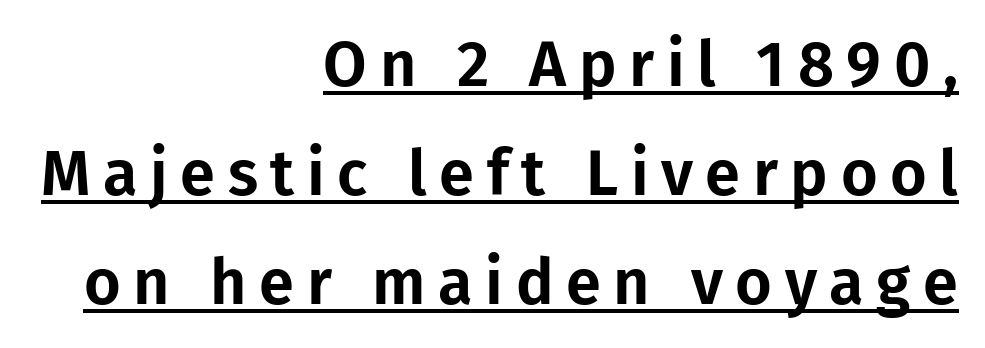
The image shows 63 px sans-serif type, upright; set right-aligned, line spacing 1.73x, unusually wide letter spacing (+0.2 em), underlined; low stroke contrast and a medium x-height.
